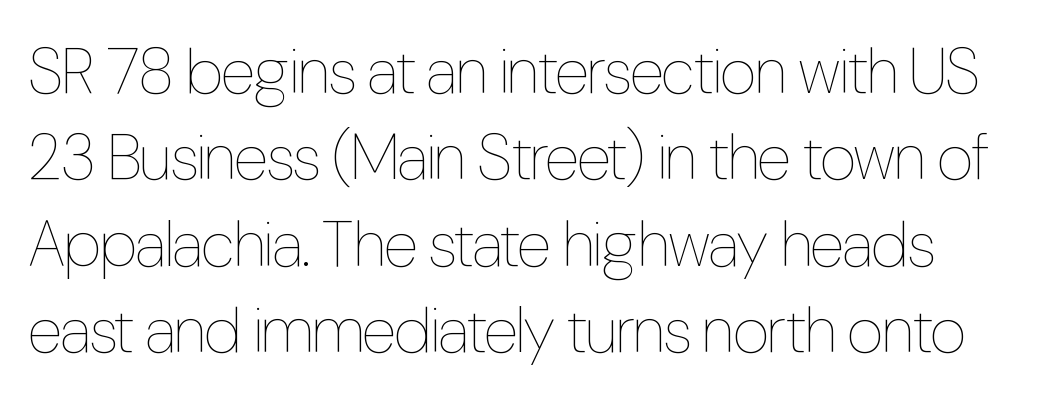
Varying glyph widths throughout — classic text-font behaviour. The space directly below the letters is spotless. The type is set solid horizontally, with unmodified tracking. The rows are spaced the way most documents space them. Every character sits straight up, as roman type does.
